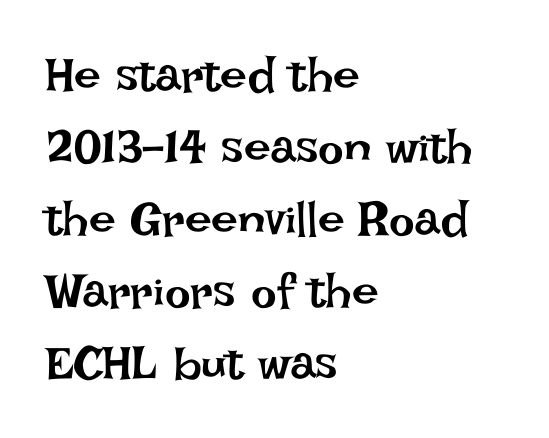
The image shows 48 px regular-weight type, upright; set left-aligned, normal line spacing (1.5x), normal letter spacing, not underlined; low stroke contrast and a large x-height.
